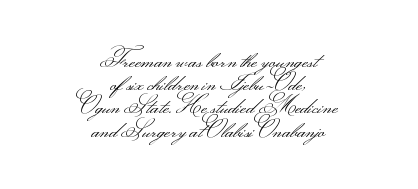
{"bold": "no", "underline": "no", "align": "center", "line_spacing": "tight", "line_spacing_ratio": 1.01, "letter_spacing": "normal", "letter_spacing_em": 0.0, "glyph_px": 23}
